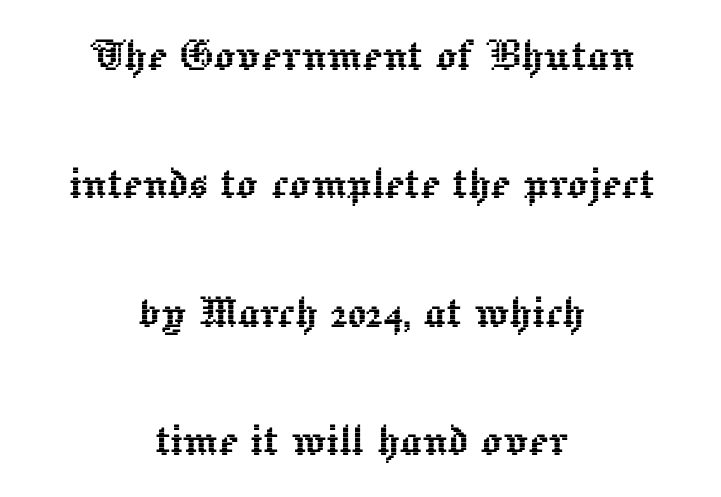
{"italic": "no", "width": "normal", "x_height": "medium", "monospaced": "no", "underline": "no", "align": "center", "line_spacing": "loose", "line_spacing_ratio": 2.42, "letter_spacing": "normal", "letter_spacing_em": 0.0, "glyph_px": 53}
